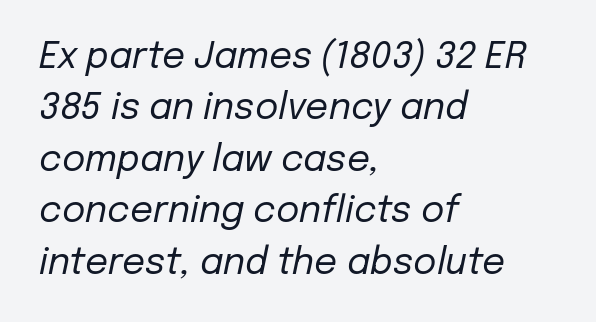
{"italic": "yes", "lean": "right", "slant_degrees": 12, "bold": "no", "weight": "regular", "width": "normal", "stroke_contrast": "low", "x_height": "medium", "monospaced": "no", "underline": "no", "align": "left", "line_spacing": "normal", "line_spacing_ratio": 1.43, "letter_spacing": "normal", "letter_spacing_em": 0.0, "glyph_px": 36}
